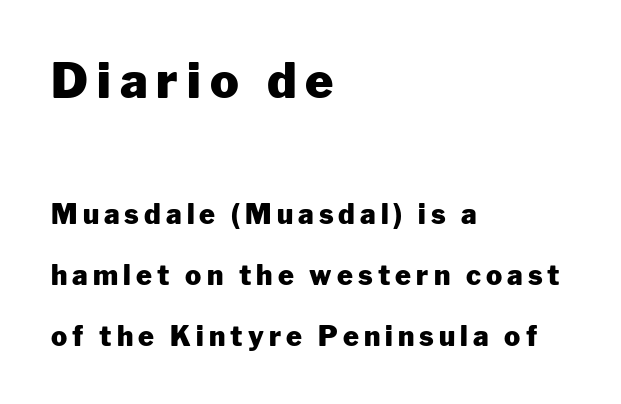
Q: Is the text bold? A: Yes.
Q: Is the text italic (slanted)? A: No, it is upright.
Q: Is the typeface a serif or a sans-serif typeface? A: Sans-serif.
Q: Is the text underlined? A: No.
Q: How is the paragraph aligned? A: Left-aligned.
Q: Is the spacing between lines tight, normal or loose? A: Loose.
Q: Which block of text is set in a larger size, the first (top) or the second (bottom)? A: The first (top) one.
Q: Width (condensed, normal, or wide)? A: Normal.
Q: Stroke contrast? A: Low.
Q: x-height? A: Medium.
Q: Monospaced? A: No.
